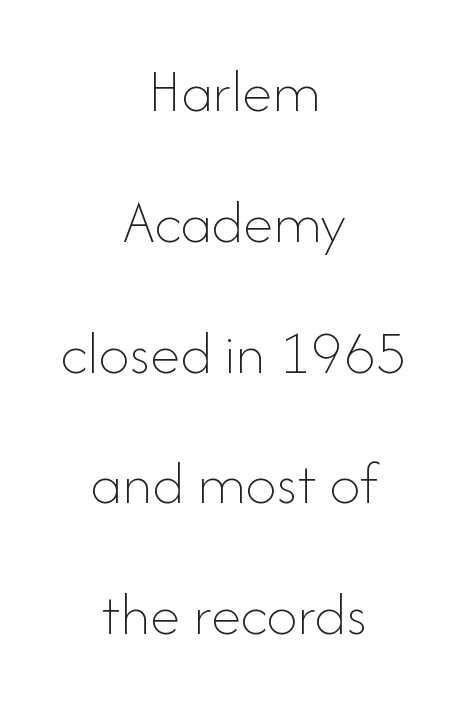
Q: Is the text bold? A: No.
Q: Is the text italic (slanted)? A: No, it is upright.
Q: Is the text underlined? A: No.
Q: How is the paragraph aligned? A: Centered.
Q: Is the spacing between letters normal or unusually wide? A: Normal.
Q: Is the spacing between lines tight, normal or loose? A: Loose.
Q: Width (condensed, normal, or wide)? A: Normal.
Q: Stroke contrast? A: Low.
Q: x-height? A: Small.
Q: Monospaced? A: No.
